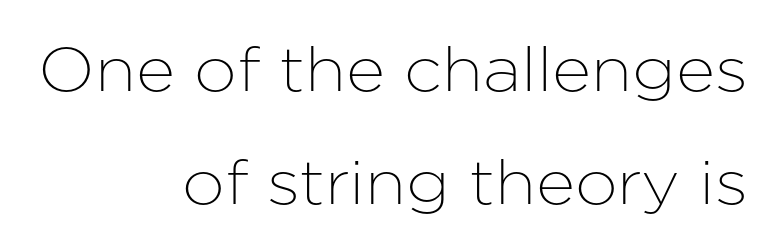
The image shows 61 px sans-serif type, upright; set right-aligned, line spacing 1.86x, normal letter spacing, not underlined; low stroke contrast and a medium x-height.
